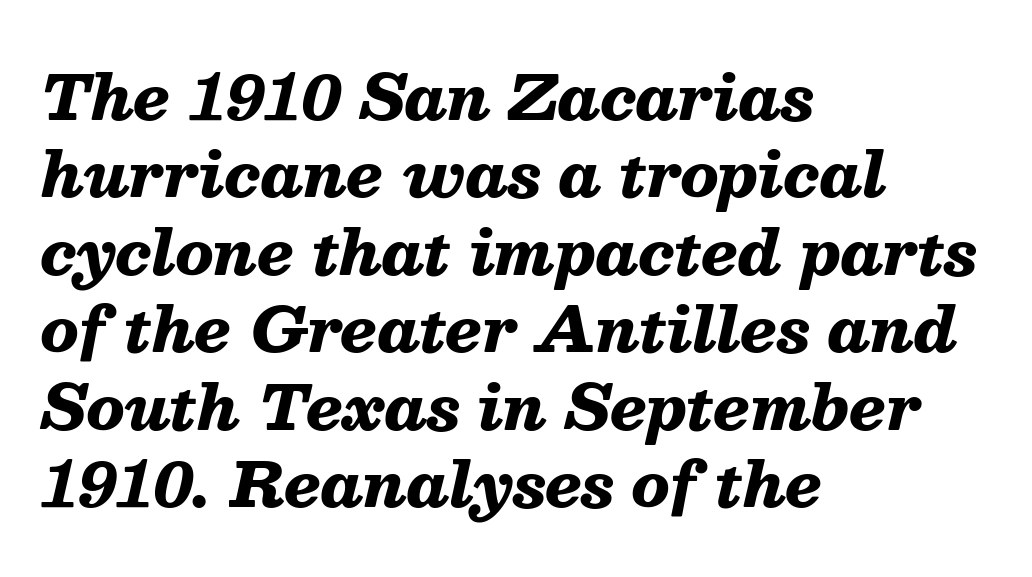
Q: Is the text bold? A: Yes.
Q: Is the text italic (slanted)? A: Yes, it leans right by about 13 degrees.
Q: Is the text underlined? A: No.
Q: How is the paragraph aligned? A: Left-aligned.
Q: Is the spacing between letters normal or unusually wide? A: Normal.
Q: Is the spacing between lines tight, normal or loose? A: Normal.
Q: Width (condensed, normal, or wide)? A: Normal.
Q: Stroke contrast? A: Medium.
Q: x-height? A: Medium.
Q: Monospaced? A: No.
